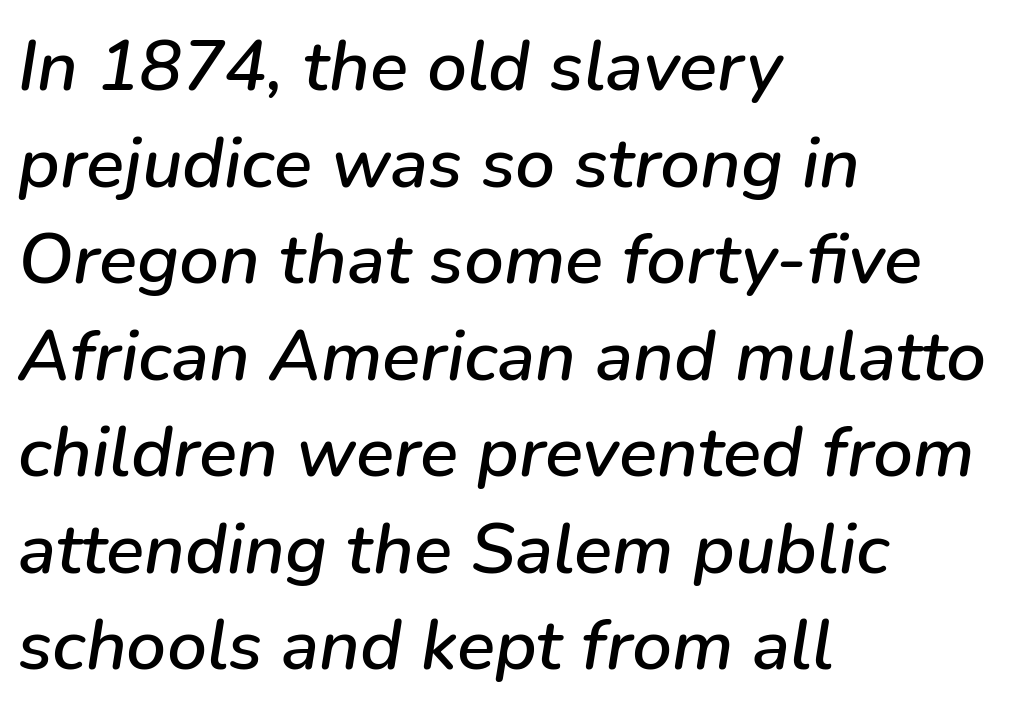
Each new line begins a customary step beneath the previous one. Caption: standard tracking, unaltered. Looks like regular typesetting: each glyph gets only the width it needs. Casual observation: everything's shoved over to the left.
